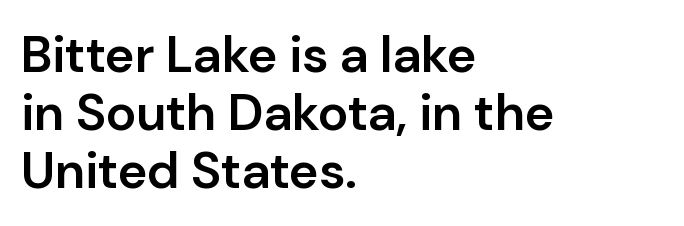
These lines carry some extra weight — a demibold, not a full bold. Designer's note — italics off, roman on. The rendering shows plain stroke endings on the letterforms — a sans-serif design. Each new line begins almost immediately beneath the previous one. Just letters on the line, the space beneath them empty. Caption: standard tracking, unaltered.
